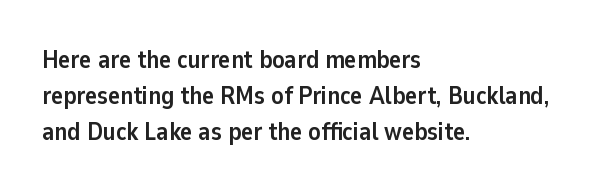
{"italic": "no", "bold": "yes", "underline": "no", "align": "left", "line_spacing": "normal", "line_spacing_ratio": 1.44, "letter_spacing": "normal", "letter_spacing_em": 0.0, "glyph_px": 25}
